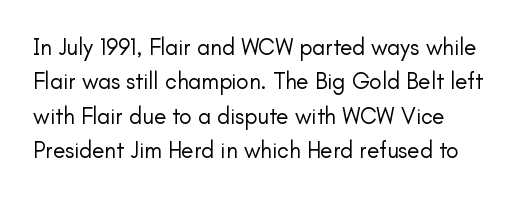
The image shows 23 px text type, upright; set left-aligned, normal line spacing (1.5x), normal letter spacing, not underlined.
